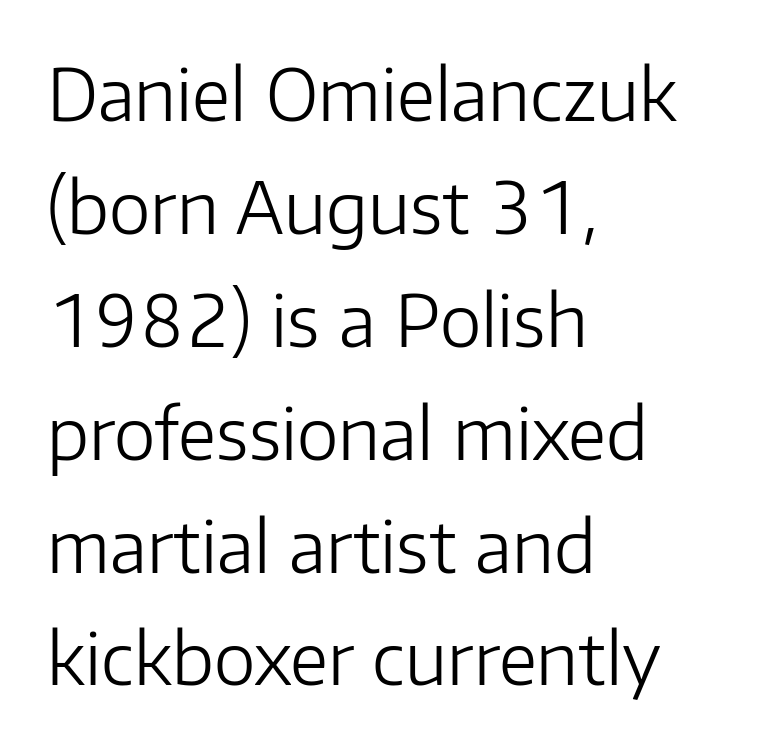
{"serif": "no", "italic": "no", "bold": "no", "weight": "light", "width": "normal", "stroke_contrast": "low", "x_height": "medium", "monospaced": "no", "underline": "no", "align": "left", "line_spacing": "normal", "line_spacing_ratio": 1.59, "letter_spacing": "normal", "letter_spacing_em": 0.0, "glyph_px": 71}
